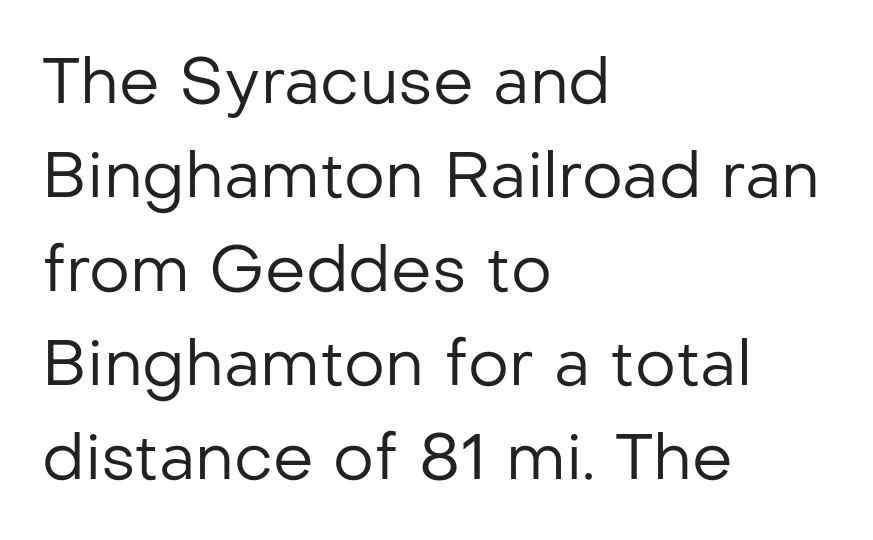
Q: Is the text bold? A: No.
Q: Is the text italic (slanted)? A: No, it is upright.
Q: Is the typeface a serif or a sans-serif typeface? A: Sans-serif.
Q: Is the text underlined? A: No.
Q: How is the paragraph aligned? A: Left-aligned.
Q: Is the spacing between letters normal or unusually wide? A: Normal.
Q: Is the spacing between lines tight, normal or loose? A: Normal.
Q: Width (condensed, normal, or wide)? A: Normal.
Q: Stroke contrast? A: Low.
Q: x-height? A: Medium.
Q: Monospaced? A: No.
